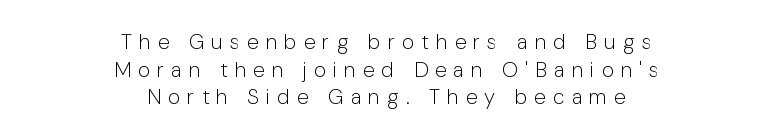
Look at the tracking — it's clearly loosened, letters drifting apart. Nothing heavy about these letters — not bold at all. Glance below the letters and you will spot only blank space. How would I describe the line gaps? Plain and ordinary. Rendered with straight, roman letterforms.
